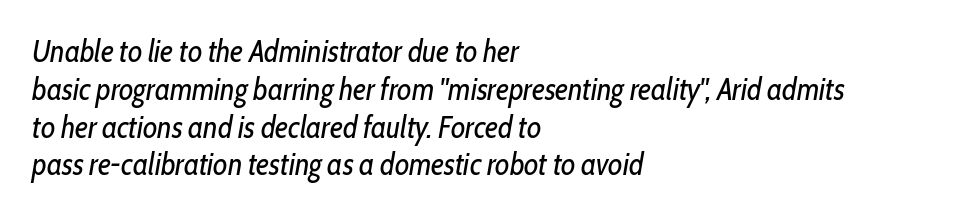
Q: Is the text bold? A: No.
Q: Is the text italic (slanted)? A: Yes, it leans right by about 10 degrees.
Q: Is the text underlined? A: No.
Q: How is the paragraph aligned? A: Left-aligned.
Q: Is the spacing between letters normal or unusually wide? A: Normal.
Q: Width (condensed, normal, or wide)? A: Condensed.
Q: Stroke contrast? A: Low.
Q: x-height? A: Medium.
Q: Monospaced? A: No.
